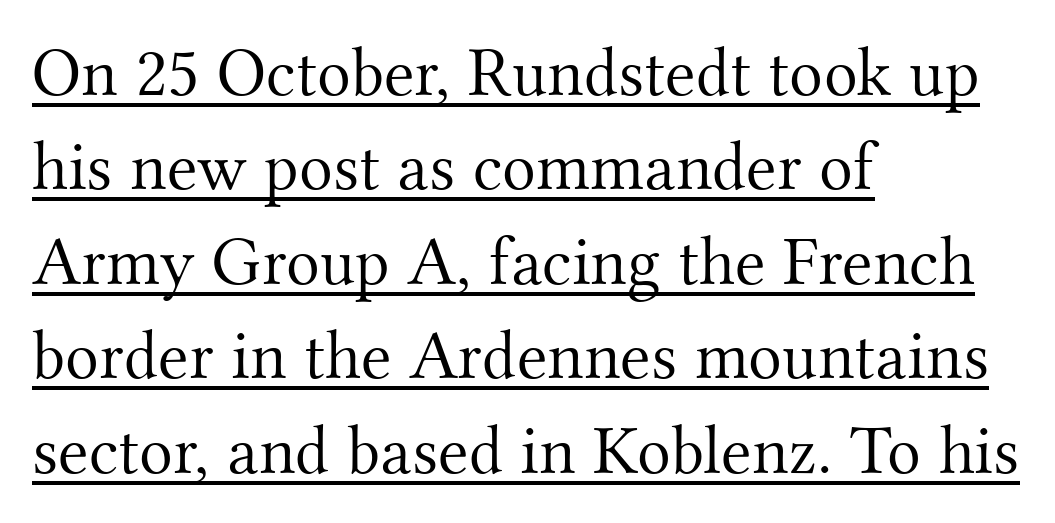
Q: Is the text bold? A: No.
Q: Is the text italic (slanted)? A: No, it is upright.
Q: Is the typeface a serif or a sans-serif typeface? A: Serif.
Q: Is the text underlined? A: Yes.
Q: How is the paragraph aligned? A: Left-aligned.
Q: Is the spacing between letters normal or unusually wide? A: Normal.
Q: Is the spacing between lines tight, normal or loose? A: Normal.
Q: Width (condensed, normal, or wide)? A: Normal.
Q: Stroke contrast? A: Medium.
Q: x-height? A: Small.
Q: Monospaced? A: No.
